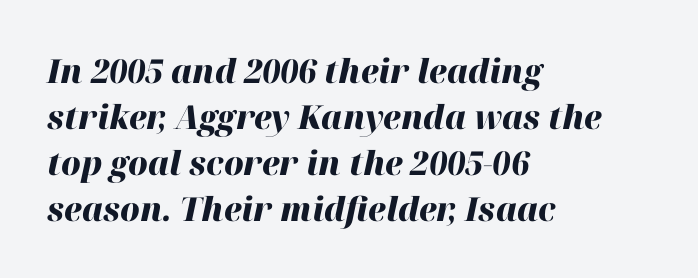
Spacing between characters is what you'd get straight out of the box. Caption: multi-line text, flush left, ragged right. Character widths vary here, with narrow letters taking less room than wide ones. Beneath every word, the page is bare.
